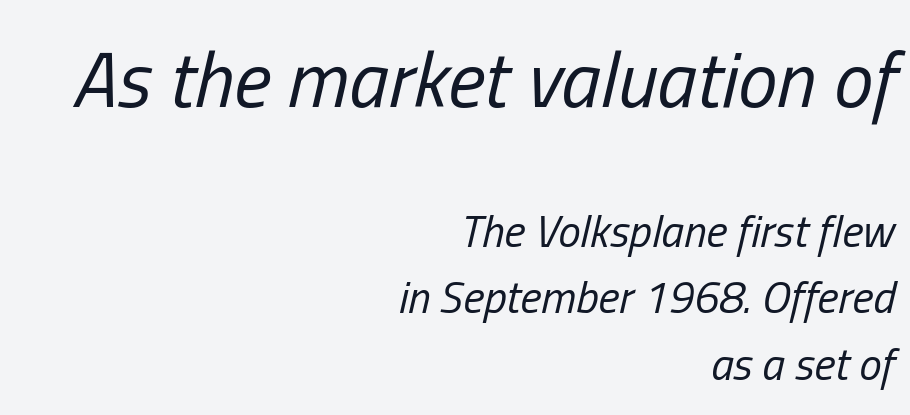
No extra tracking has been applied to these lines. The specimen reads as italic at a glance. Note the varied advance widths — an 'i' is clearly narrower than an 'm'. How would I describe the line gaps? Plain and ordinary. Visually, the top section dominates because its glyphs are scaled up.
